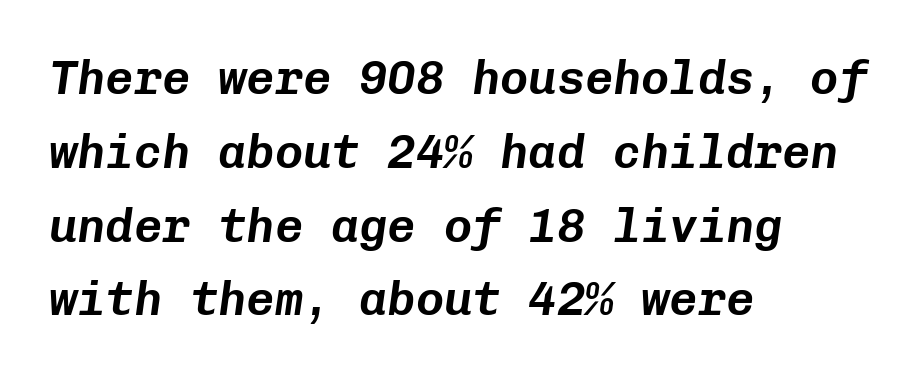
Q: Is the text italic (slanted)? A: Yes, it leans right by about 8 degrees.
Q: Is the text underlined? A: No.
Q: How is the paragraph aligned? A: Left-aligned.
Q: Is the spacing between letters normal or unusually wide? A: Normal.
Q: Is the spacing between lines tight, normal or loose? A: Normal.
Q: Width (condensed, normal, or wide)? A: Normal.
Q: Stroke contrast? A: Low.
Q: x-height? A: Medium.
Q: Monospaced? A: Yes.
